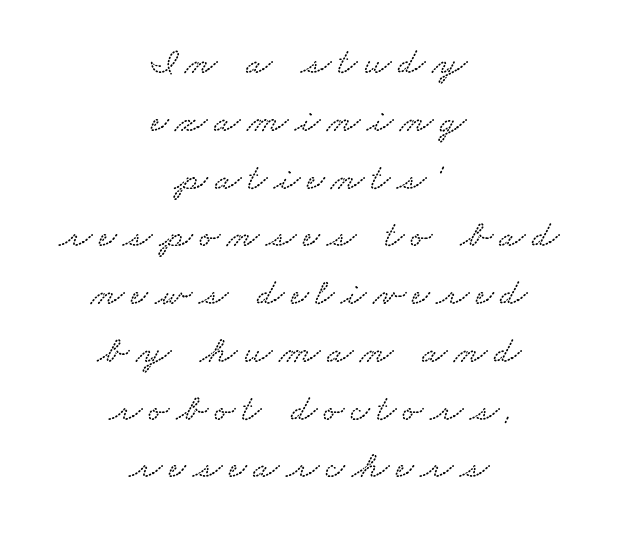
The image shows 38 px wide type; set centered, normal line spacing (1.52x), not underlined; low stroke contrast and a small x-height.
